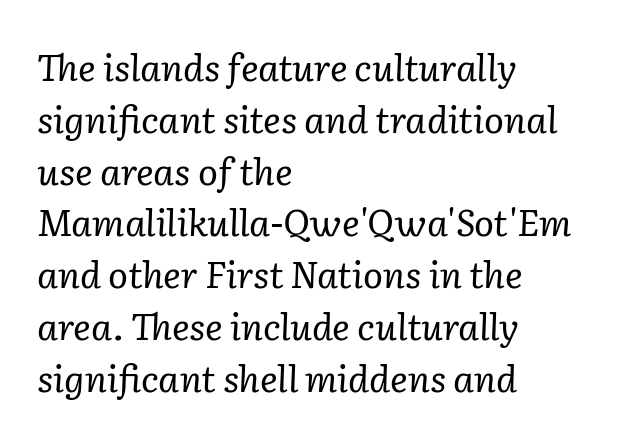
{"serif": "yes", "italic": "yes", "lean": "right", "slant_degrees": 2, "bold": "no", "weight": "regular", "width": "normal", "stroke_contrast": "low", "x_height": "medium", "monospaced": "no", "underline": "no", "align": "left", "line_spacing": "normal", "line_spacing_ratio": 1.4, "letter_spacing": "normal", "letter_spacing_em": 0.0, "glyph_px": 37}
